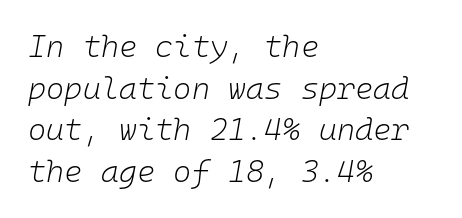
{"italic": "yes", "lean": "right", "slant_degrees": 10, "bold": "no", "weight": "light", "width": "normal", "stroke_contrast": "low", "x_height": "medium", "monospaced": "yes", "underline": "no", "align": "left", "line_spacing": "normal", "line_spacing_ratio": 1.34, "letter_spacing": "normal", "letter_spacing_em": 0.0, "glyph_px": 31}
